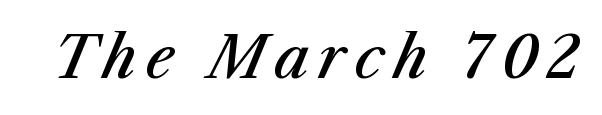
Q: Is the text bold? A: Semi-bold.
Q: Is the text italic (slanted)? A: Yes, it leans right by about 23 degrees.
Q: Is the text underlined? A: No.
Q: Width (condensed, normal, or wide)? A: Normal.
Q: Stroke contrast? A: Medium.
Q: x-height? A: Medium.
Q: Monospaced? A: No.
